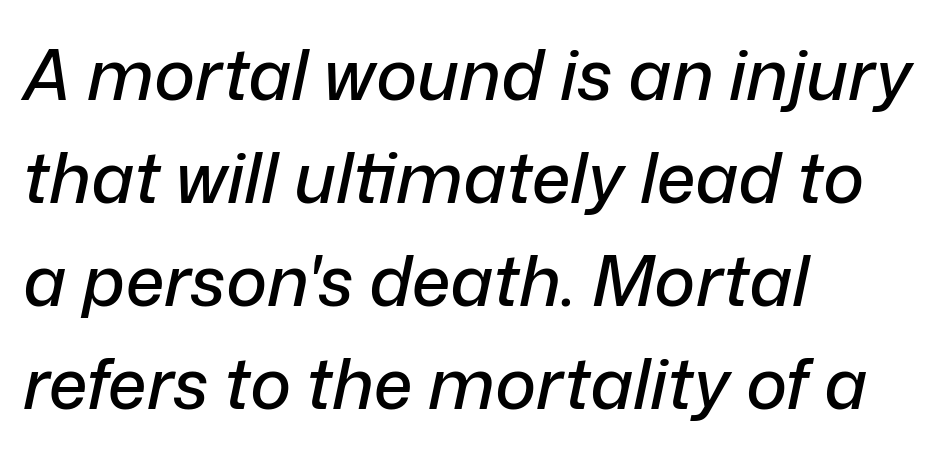
Compared with a centered layout, this one pins lines to the left instead. Descenders hang freely into open space. The letters are slanted; this is an italic face. The type is set solid horizontally, with unmodified tracking. Summary of vertical rhythm: regular, with standard interline spacing.
